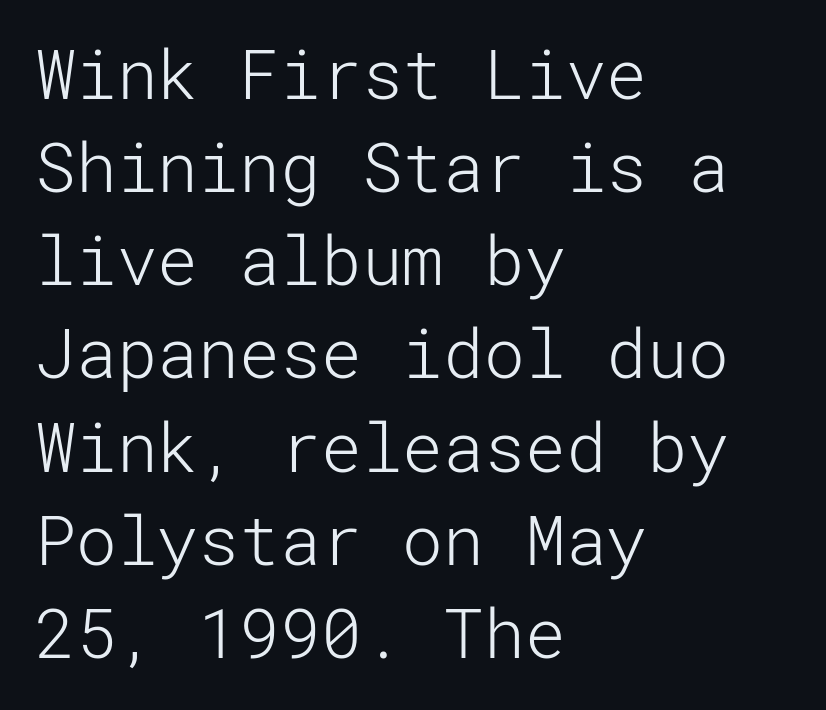
Characters remain perfectly vertical along every line. To sum up the face: it is a sans, with no serifs. Caption: face not bold, strokes unweighted. The tracking reads as untouched default to a designer's eye. Words float on clear page, feet unadorned. Compared with a centered layout, this one pins lines to the left instead.
